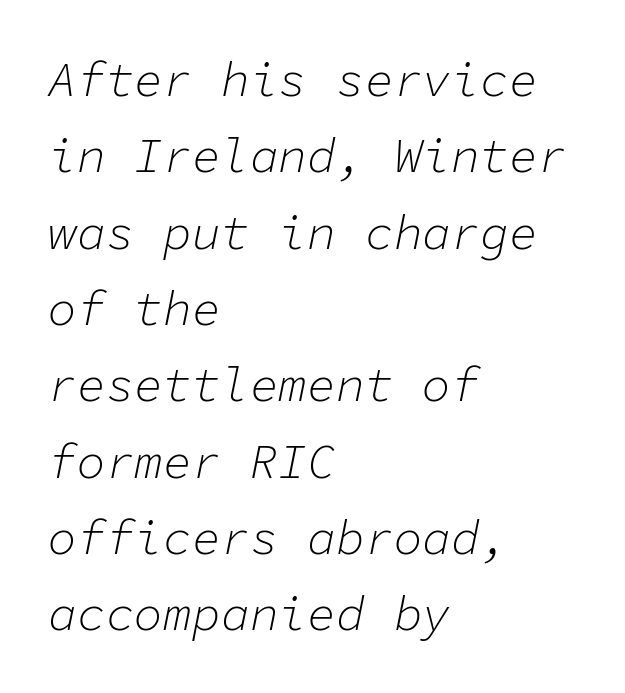
Q: Is the text bold? A: No.
Q: Is the text italic (slanted)? A: Yes, it leans right by about 11 degrees.
Q: Is the text underlined? A: No.
Q: How is the paragraph aligned? A: Left-aligned.
Q: Is the spacing between letters normal or unusually wide? A: Normal.
Q: Is the spacing between lines tight, normal or loose? A: Normal.
Q: Width (condensed, normal, or wide)? A: Normal.
Q: Stroke contrast? A: Low.
Q: x-height? A: Medium.
Q: Monospaced? A: Yes.
